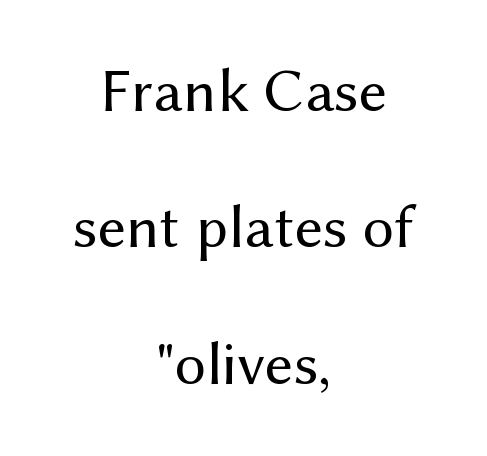
These lines keep a tight, regular rhythm from letter to letter. No extra ink here — the face is not bold. Tall strokes in this sample are plumb rather than angled. Do the characters align in a grid? No, the font is proportional. The type family on display is of the sans-serif kind. Underlining? Definitely not there.
